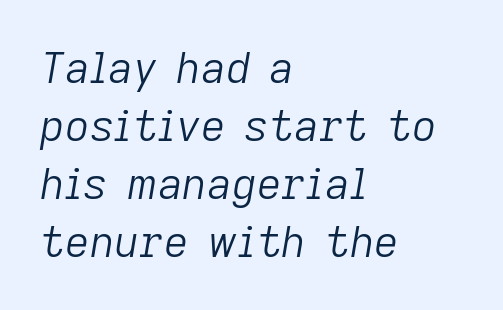
{"italic": "yes", "lean": "right", "slant_degrees": 9, "bold": "no", "weight": "light", "width": "normal", "stroke_contrast": "low", "x_height": "medium", "monospaced": "no", "underline": "no", "align": "left", "line_spacing": "normal", "line_spacing_ratio": 1.35, "letter_spacing": "normal", "letter_spacing_em": 0.0, "glyph_px": 43}
